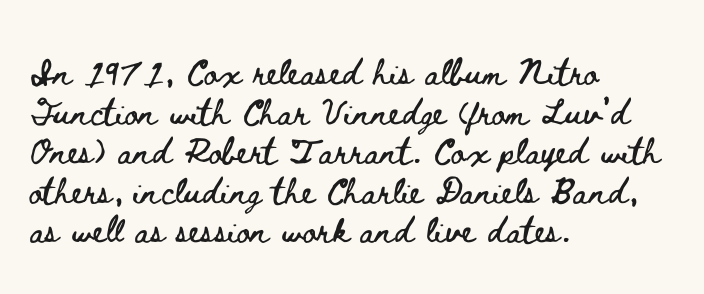
Q: Is the text italic (slanted)? A: Yes.
Q: Is the text underlined? A: No.
Q: How is the paragraph aligned? A: Left-aligned.
Q: Is the spacing between letters normal or unusually wide? A: Normal.
Q: Width (condensed, normal, or wide)? A: Wide.
Q: Stroke contrast? A: Low.
Q: x-height? A: Small.
Q: Monospaced? A: No.
